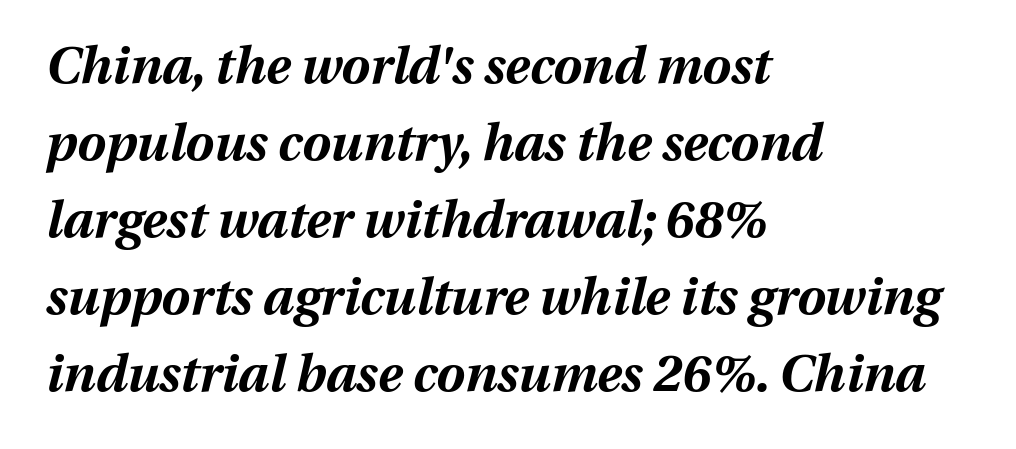
{"italic": "yes", "lean": "right", "slant_degrees": 13, "bold": "yes", "weight": "bold", "width": "normal", "stroke_contrast": "medium", "x_height": "medium", "monospaced": "no", "underline": "no", "align": "left", "line_spacing": "normal", "line_spacing_ratio": 1.51, "letter_spacing": "normal", "letter_spacing_em": 0.0, "glyph_px": 51}
